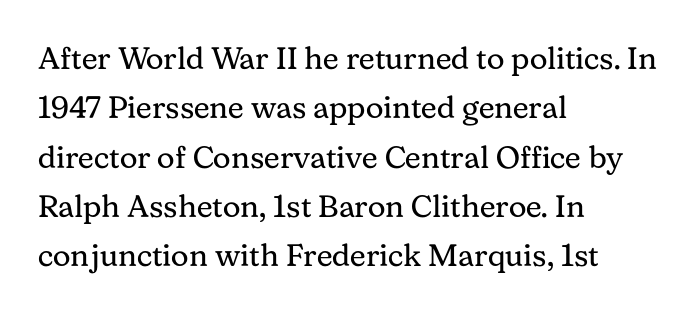
The image shows 31 px regular-weight serif type, upright; set left-aligned, normal line spacing (1.59x), normal letter spacing, not underlined; medium stroke contrast and a medium x-height.
